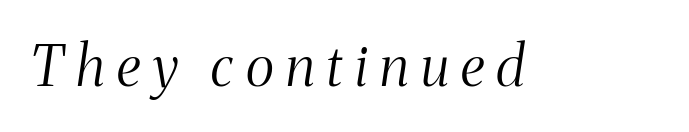
{"serif": "yes", "italic": "yes", "lean": "right", "slant_degrees": 8, "bold": "no", "weight": "light", "width": "condensed", "stroke_contrast": "medium", "x_height": "medium", "monospaced": "no", "underline": "no", "letter_spacing": "wide", "letter_spacing_em": 0.22, "glyph_px": 56}
